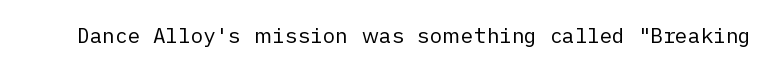
The image shows 21 px text type, upright; set normal letter spacing, not underlined.
